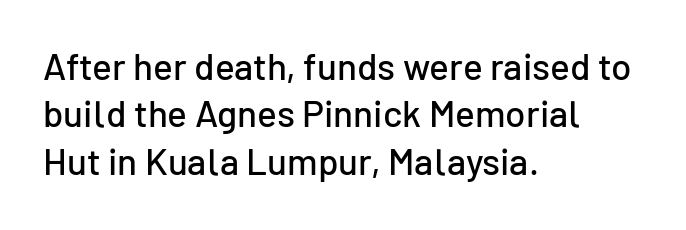
Look at the bottom of the vertical strokes: they stop flat, with no serifs. Spacing verdict: proportional, widths tailored to each character. Successive baselines arrive at the customary interval. Teacher's note: observe the even left margin — that is flush-left alignment. Type without underlining. This sample uses an upright cut, with every glyph sitting square on the baseline.
